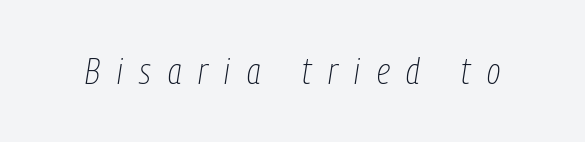
The passage shown is not bold in any degree. Italic: yes, the glyphs are oblique. Do the characters align in a grid? No, the font is proportional. Honestly, the letter spacing is so wide it's the main thing you notice. Has an underline been added? It has not.
